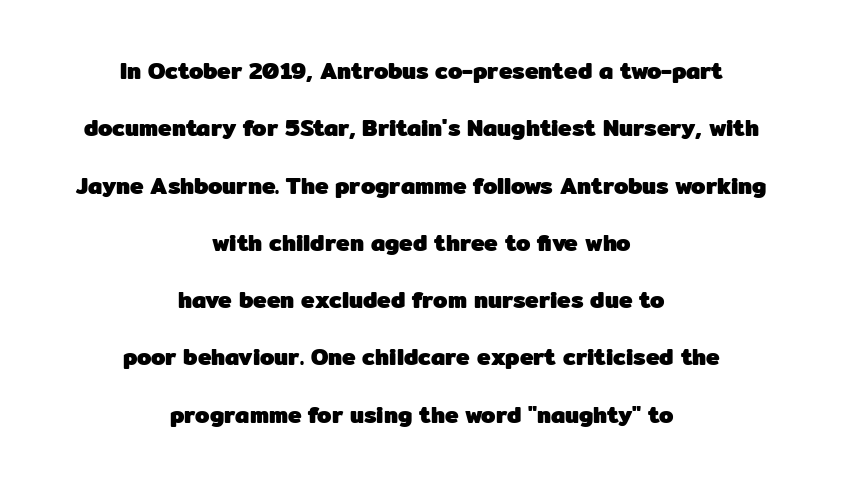
Q: Is the text bold? A: Yes.
Q: Is the text italic (slanted)? A: No, it is upright.
Q: Is the text underlined? A: No.
Q: How is the paragraph aligned? A: Centered.
Q: Is the spacing between letters normal or unusually wide? A: Normal.
Q: Is the spacing between lines tight, normal or loose? A: Loose.
